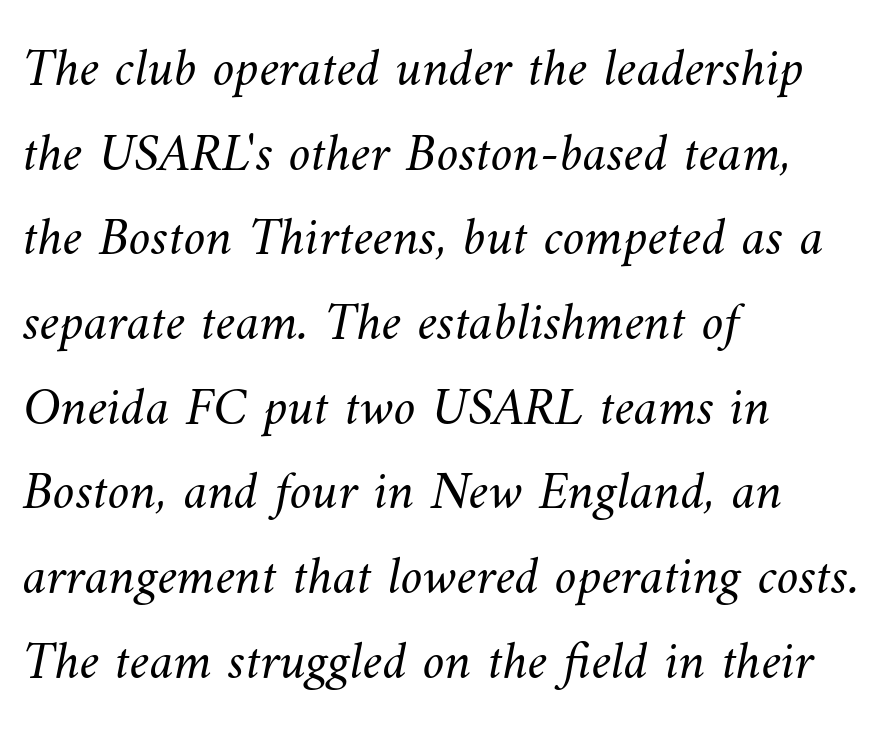
{"bold": "no", "weight": "light", "width": "normal", "stroke_contrast": "medium", "x_height": "small", "monospaced": "no", "underline": "no", "align": "left", "line_spacing": "normal", "line_spacing_ratio": 1.54, "letter_spacing": "normal", "letter_spacing_em": 0.0, "glyph_px": 55}
